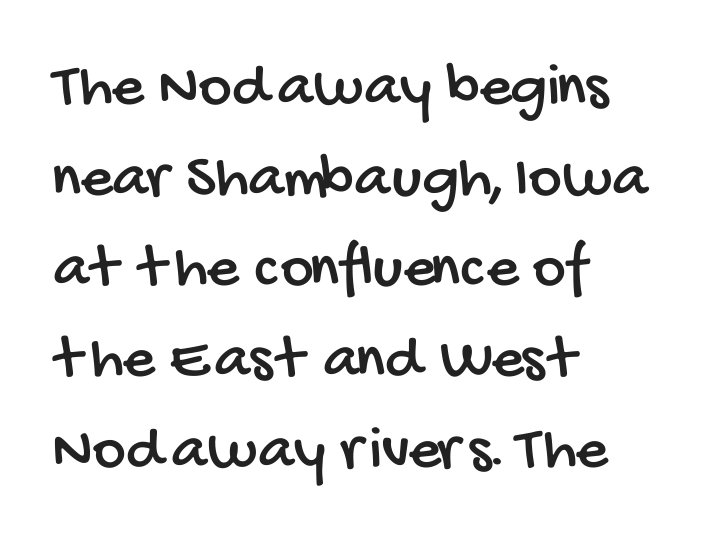
Underlining? Definitely not there. How are the letters spaced? Ordinarily, with no added tracking. To sum up the face: it is a sans, with no serifs. Varying glyph widths throughout — classic text-font behaviour. Does the copy run flush right? No — it runs flush left. The rendering uses a moderate line-height, typical for paragraphs.
